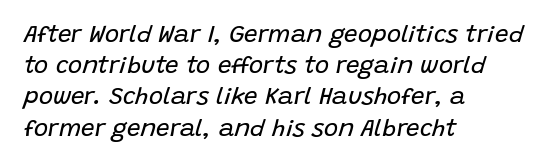
{"italic": "yes", "lean": "right", "slant_degrees": 15, "bold": "no", "underline": "no", "align": "left", "line_spacing": "normal", "line_spacing_ratio": 1.3, "letter_spacing": "normal", "letter_spacing_em": 0.0, "glyph_px": 24}
